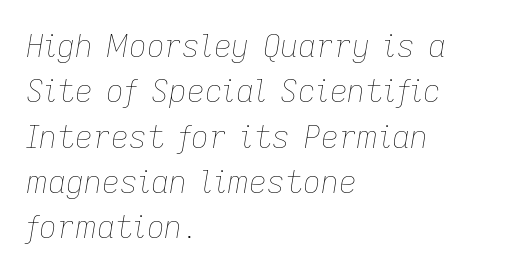
Q: Is the text bold? A: No.
Q: Is the text italic (slanted)? A: Yes, it leans right by about 9 degrees.
Q: Is the text underlined? A: No.
Q: How is the paragraph aligned? A: Left-aligned.
Q: Is the spacing between letters normal or unusually wide? A: Normal.
Q: Is the spacing between lines tight, normal or loose? A: Normal.
Q: Width (condensed, normal, or wide)? A: Normal.
Q: Stroke contrast? A: Low.
Q: x-height? A: Medium.
Q: Monospaced? A: No.
